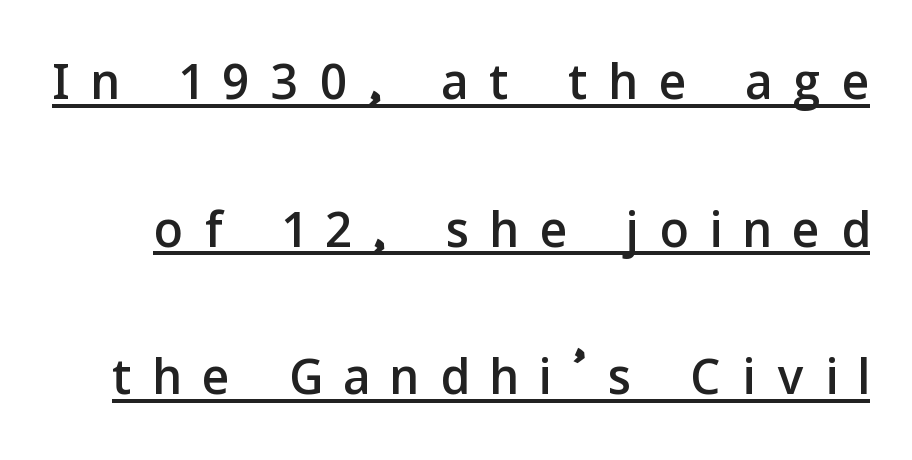
{"serif": "no", "italic": "no", "width": "normal", "stroke_contrast": "low", "x_height": "medium", "monospaced": "no", "underline": "yes", "line_spacing": "loose", "line_spacing_ratio": 2.08, "letter_spacing": "wide", "letter_spacing_em": 0.32, "glyph_px": 71}
